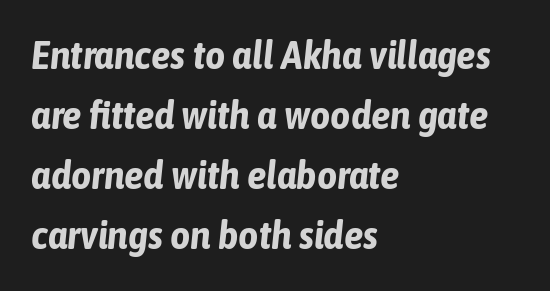
{"italic": "yes", "lean": "right", "slant_degrees": 6, "bold": "yes", "weight": "bold", "width": "condensed", "stroke_contrast": "low", "x_height": "medium", "monospaced": "no", "underline": "no", "align": "left", "line_spacing": "normal", "line_spacing_ratio": 1.54, "letter_spacing": "normal", "letter_spacing_em": 0.0, "glyph_px": 39}
